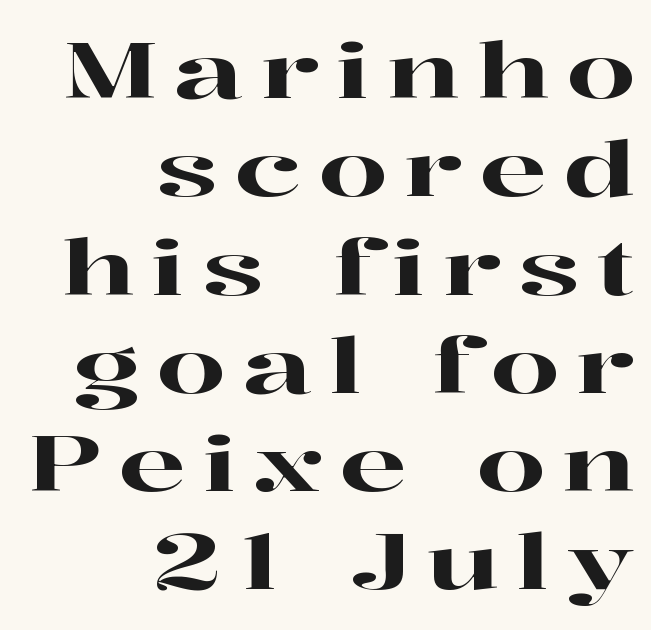
The image shows 78 px wide serif type, upright; set right-aligned, normal line spacing (1.26x), unusually wide letter spacing (+0.22 em), not underlined; high stroke contrast and a medium x-height.
